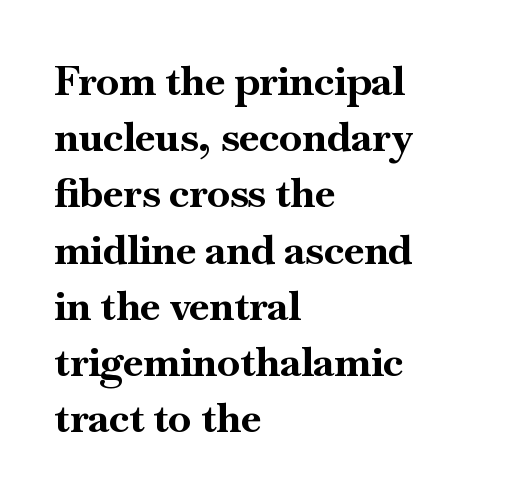
Q: Is the text bold? A: Yes.
Q: Is the text italic (slanted)? A: No, it is upright.
Q: Is the typeface a serif or a sans-serif typeface? A: Serif.
Q: Is the text underlined? A: No.
Q: How is the paragraph aligned? A: Left-aligned.
Q: Is the spacing between letters normal or unusually wide? A: Normal.
Q: Is the spacing between lines tight, normal or loose? A: Normal.
Q: Width (condensed, normal, or wide)? A: Normal.
Q: Stroke contrast? A: High.
Q: x-height? A: Small.
Q: Monospaced? A: No.
